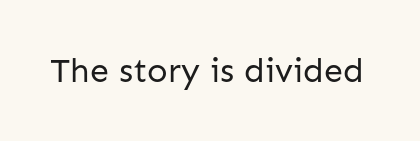
Q: Is the text bold? A: No.
Q: Is the text italic (slanted)? A: No, it is upright.
Q: Is the typeface a serif or a sans-serif typeface? A: Sans-serif.
Q: Is the text underlined? A: No.
Q: Is the spacing between letters normal or unusually wide? A: Normal.
Q: Width (condensed, normal, or wide)? A: Normal.
Q: Stroke contrast? A: Low.
Q: x-height? A: Medium.
Q: Monospaced? A: No.
